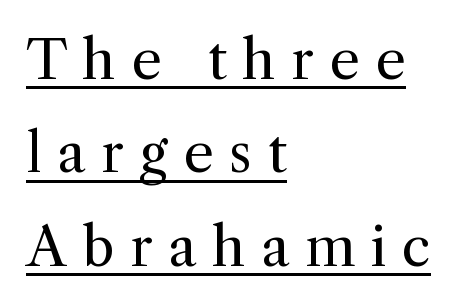
Q: Is the text bold? A: No.
Q: Is the text italic (slanted)? A: No, it is upright.
Q: Is the typeface a serif or a sans-serif typeface? A: Serif.
Q: Is the text underlined? A: Yes.
Q: How is the paragraph aligned? A: Left-aligned.
Q: Is the spacing between letters normal or unusually wide? A: Unusually wide.
Q: Width (condensed, normal, or wide)? A: Normal.
Q: x-height? A: Medium.
Q: Monospaced? A: No.
